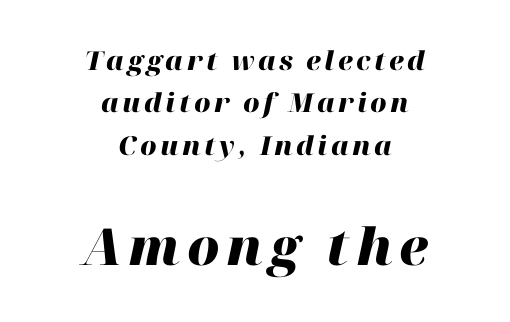
{"italic": "yes", "lean": "right", "slant_degrees": 12, "bold": "yes", "weight": "heavy", "width": "normal", "stroke_contrast": "high", "x_height": "medium", "monospaced": "no", "underline": "no", "align": "center", "line_spacing": "normal", "line_spacing_ratio": 1.63, "larger_block": "second", "size_ratio": 1.96, "glyph_px": 51}
